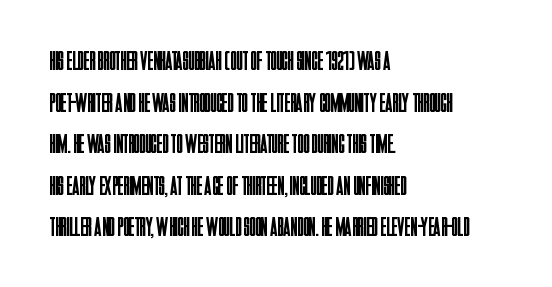
Q: Is the text bold? A: No.
Q: Is the text italic (slanted)? A: No, it is upright.
Q: Is the text underlined? A: No.
Q: How is the paragraph aligned? A: Left-aligned.
Q: Is the spacing between letters normal or unusually wide? A: Normal.
Q: Is the spacing between lines tight, normal or loose? A: Normal.
